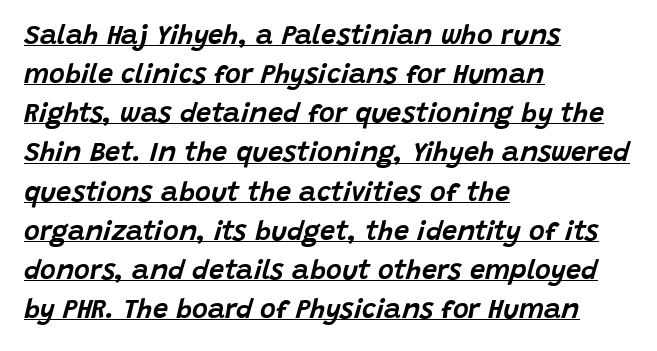
You can tell it's italic because the verticals aren't actually vertical. Tracking value appears to be zero — textbook default spacing. The designer left line spacing at the default. Caption: lettering with a line underneath. Every row of glyphs begins at an identical x-position on the left.
